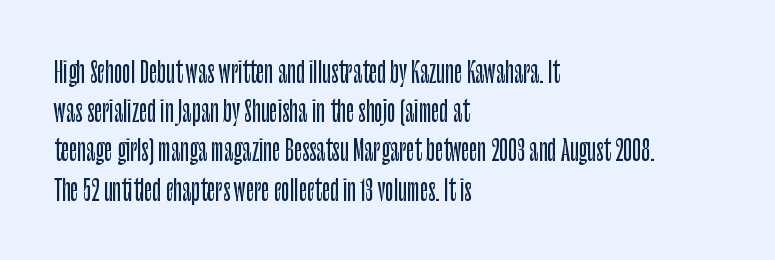
{"serif": "no", "italic": "no", "width": "condensed", "stroke_contrast": "low", "x_height": "large", "monospaced": "no", "underline": "no", "align": "left", "line_spacing": "normal", "line_spacing_ratio": 1.4, "letter_spacing": "normal", "letter_spacing_em": 0.0, "glyph_px": 28}
